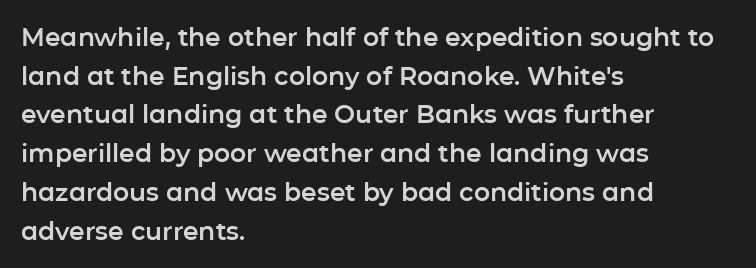
Q: Is the text italic (slanted)? A: No, it is upright.
Q: Is the text underlined? A: No.
Q: How is the paragraph aligned? A: Left-aligned.
Q: Is the spacing between letters normal or unusually wide? A: Normal.
Q: Is the spacing between lines tight, normal or loose? A: Normal.
